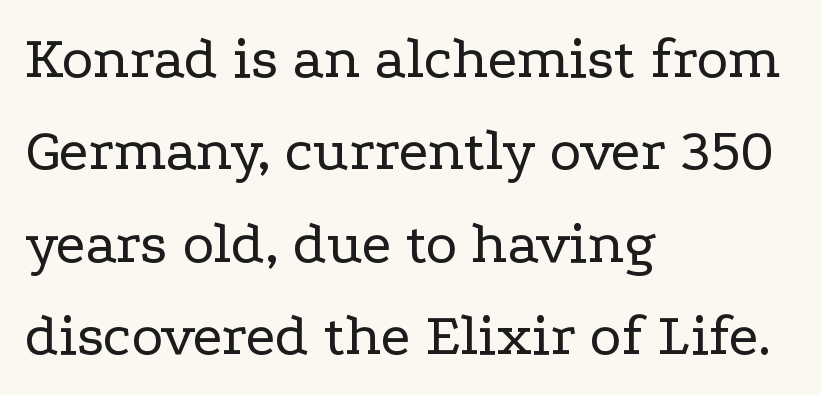
This sample keeps an unexceptional amount of space between lines. This rendering uses left alignment, leaving the right contour irregular. Is the type heavy? It reads as light-to-regular instead. The letters advance in unequal steps, a hallmark of proportional type.
